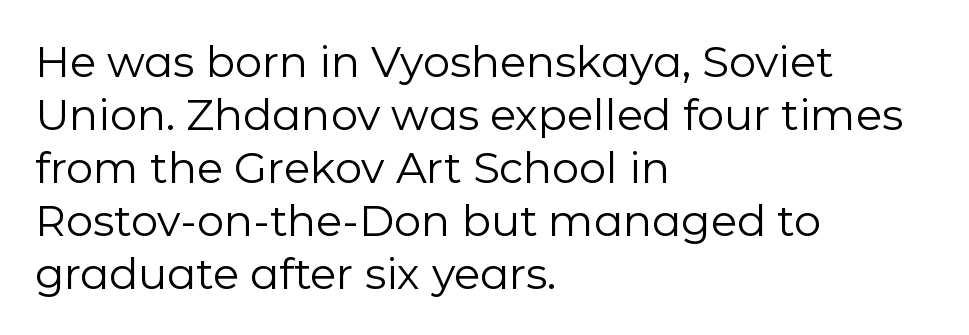
{"serif": "no", "italic": "no", "bold": "no", "weight": "regular", "width": "normal", "stroke_contrast": "low", "x_height": "medium", "monospaced": "no", "underline": "no", "align": "left", "line_spacing_ratio": 1.23, "letter_spacing": "normal", "letter_spacing_em": 0.0, "glyph_px": 43}
